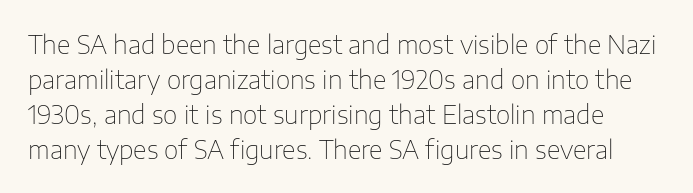
{"italic": "no", "bold": "no", "underline": "no", "line_spacing": "normal", "line_spacing_ratio": 1.4, "letter_spacing": "normal", "letter_spacing_em": 0.0, "glyph_px": 25}
